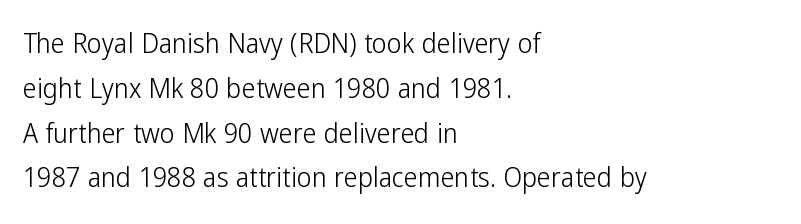
The image shows 28 px light, condensed sans-serif type, upright; set left-aligned, normal line spacing (1.6x), normal letter spacing, not underlined; low stroke contrast and a medium x-height.
